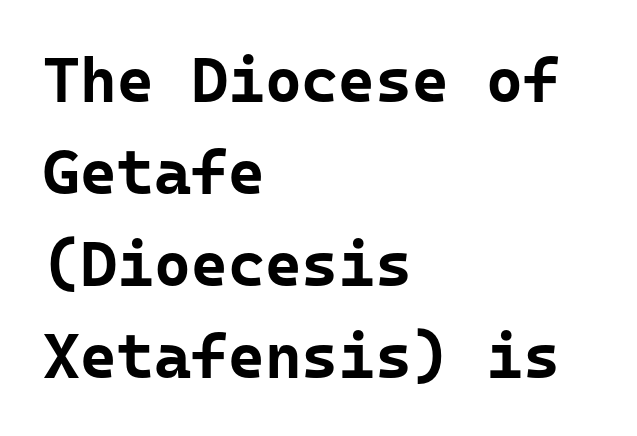
{"serif": "no", "italic": "no", "bold": "yes", "weight": "bold", "width": "normal", "stroke_contrast": "low", "x_height": "medium", "monospaced": "yes", "underline": "no", "align": "left", "line_spacing": "normal", "line_spacing_ratio": 1.46, "letter_spacing": "normal", "letter_spacing_em": 0.0, "glyph_px": 63}
